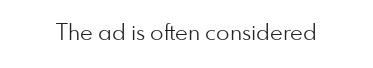
The space directly below the letters is spotless. Quick note: not italic, upright. The line texture is even and compact thanks to regular tracking. These glyphs show unthickened strokes, regular width or finer.
